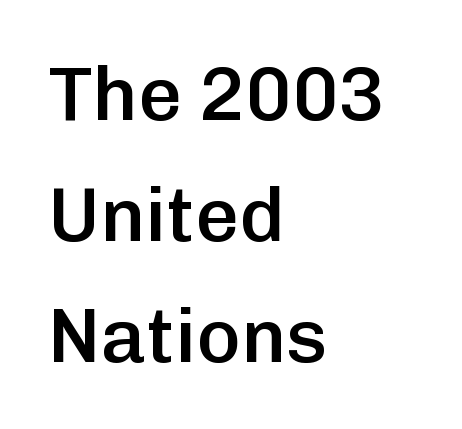
Does the type have serifs? No, each stem ends abruptly. Quick note: interline space is typical. The rag falls on the right side of this text block. This sample uses plain, unmodified letter spacing. The typesetting leans somewhat heavy: a semibold.
